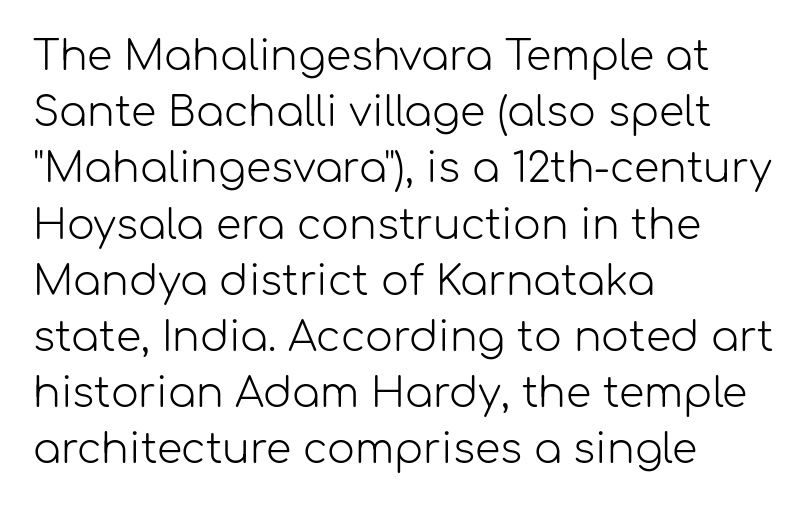
Q: Is the text bold? A: No.
Q: Is the text italic (slanted)? A: No, it is upright.
Q: Is the typeface a serif or a sans-serif typeface? A: Sans-serif.
Q: Is the text underlined? A: No.
Q: How is the paragraph aligned? A: Left-aligned.
Q: Is the spacing between letters normal or unusually wide? A: Normal.
Q: Is the spacing between lines tight, normal or loose? A: Normal.
Q: Width (condensed, normal, or wide)? A: Normal.
Q: Stroke contrast? A: Low.
Q: x-height? A: Medium.
Q: Monospaced? A: No.
